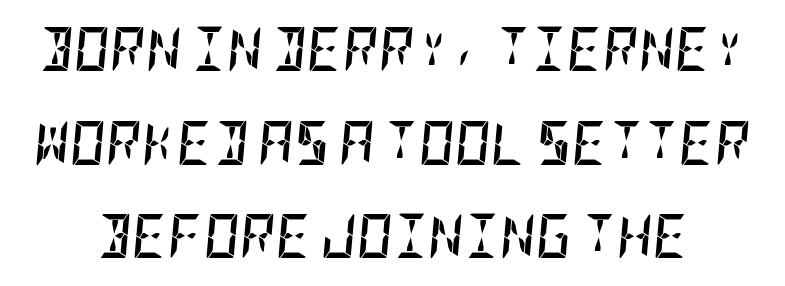
Its strokes are broad and dark, the hallmark of bold type. This is oblique type, the kind used for emphasis or titles. The line texture is even and compact thanks to regular tracking. Lines of text with bare space underneath. Compared with typical paragraphs, the rows here are farther apart.
